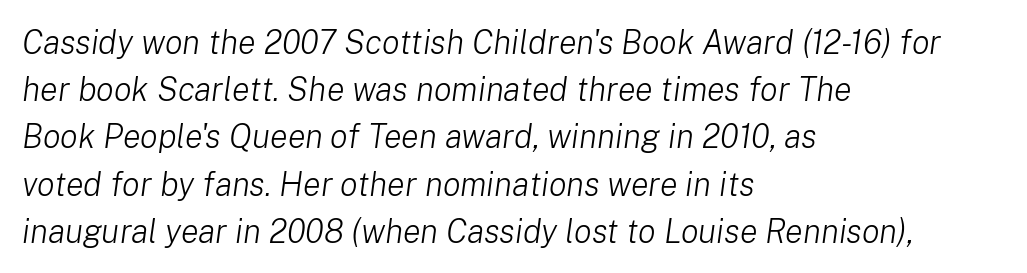
Is the letter spacing exaggerated? No — it looks like the ordinary default. No word sits above an underline. Slanted lettering throughout. No extra ink here — the face is not bold.
